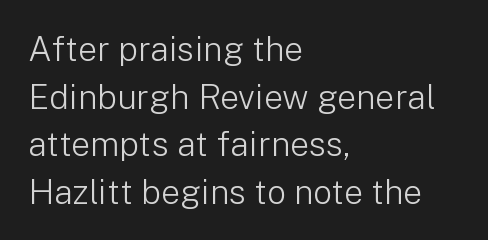
{"serif": "no", "italic": "no", "bold": "no", "weight": "light", "width": "normal", "stroke_contrast": "low", "x_height": "medium", "monospaced": "no", "underline": "no", "align": "left", "line_spacing": "normal", "line_spacing_ratio": 1.4, "letter_spacing": "normal", "letter_spacing_em": 0.0, "glyph_px": 34}
